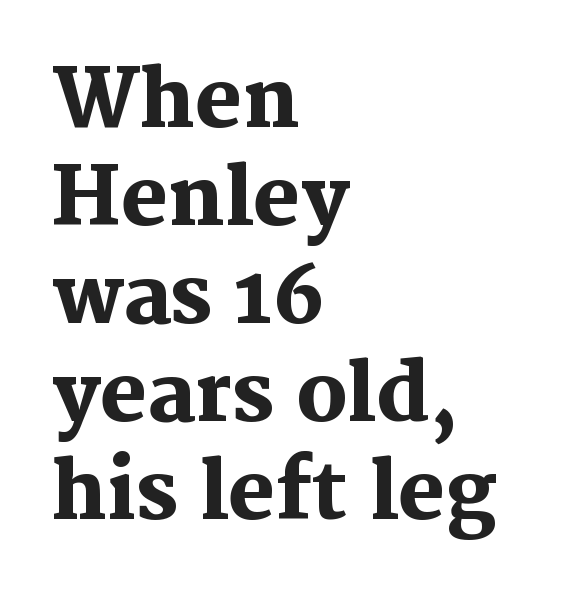
The image shows 79 px heavy serif type, upright; set left-aligned, line spacing 1.24x, normal letter spacing, not underlined; medium stroke contrast and a medium x-height.
